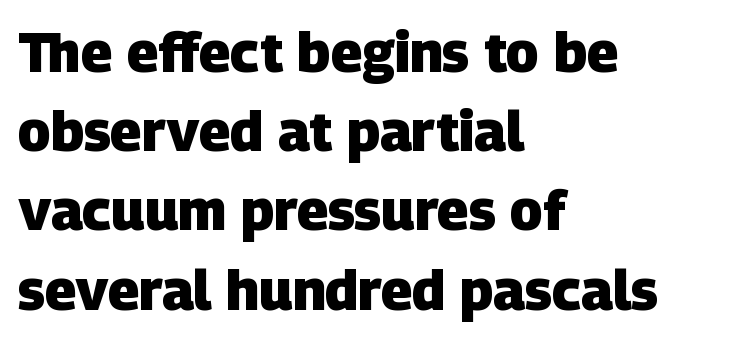
Q: Is the text bold? A: Yes.
Q: Is the typeface a serif or a sans-serif typeface? A: Sans-serif.
Q: Is the text underlined? A: No.
Q: How is the paragraph aligned? A: Left-aligned.
Q: Is the spacing between letters normal or unusually wide? A: Normal.
Q: Is the spacing between lines tight, normal or loose? A: Normal.
Q: Width (condensed, normal, or wide)? A: Normal.
Q: Stroke contrast? A: Low.
Q: x-height? A: Large.
Q: Monospaced? A: No.
